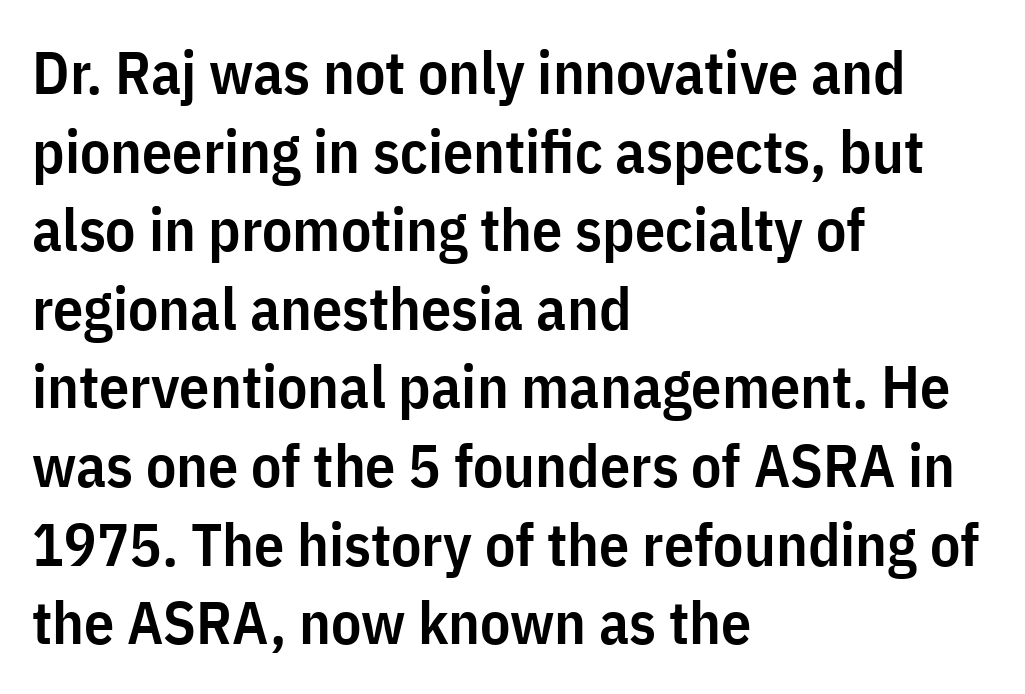
The image shows 60 px semibold, condensed sans-serif type, upright; set left-aligned, normal line spacing (1.31x), normal letter spacing, not underlined; low stroke contrast and a medium x-height.
